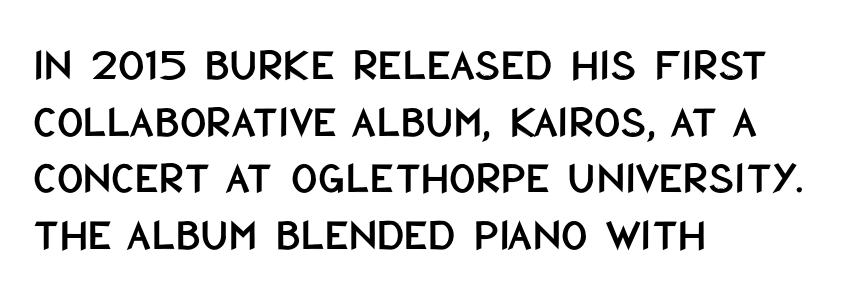
The baseline area is clear. Each letter's strokes conclude bluntly, with no projecting serifs. This sample uses an upright cut, with every glyph sitting square on the baseline. Does extra space separate the letters? No, they use regular spacing. The letters advance in unequal steps, a hallmark of proportional type. Typeset ragged right — the left edge is the straight one.
